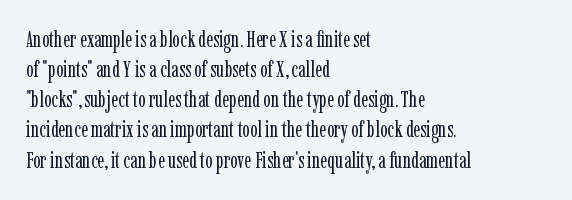
The letterforms sit shoulder to shoulder at normal distance. The space directly below the letters is spotless. Counters stay open thanks to moderate or lighter strokes. The vertical gap from one line to the next is medium. Ascenders rise straight up at ninety degrees. The ragged edge is on the right, which tells us the setting is flush left.
